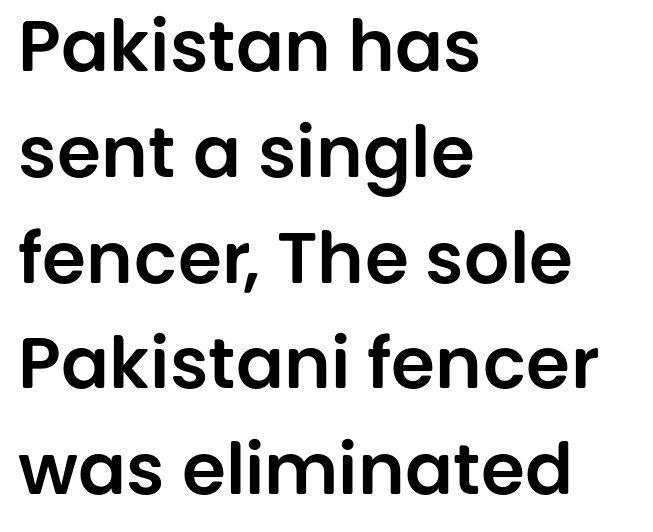
The image shows 71 px sans-serif type, upright; set left-aligned, normal line spacing (1.49x), normal letter spacing, not underlined; low stroke contrast and a large x-height.
